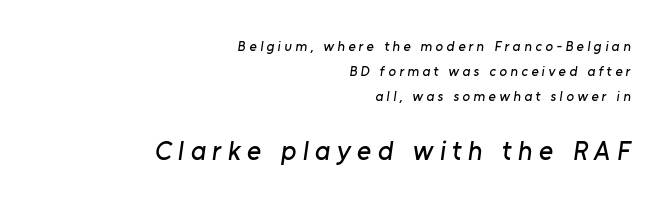
The image shows 27 px text type; set right-aligned, line spacing 1.8x, unusually wide letter spacing (+0.24 em), not underlined; the second (bottom) block is 1.93x larger.
